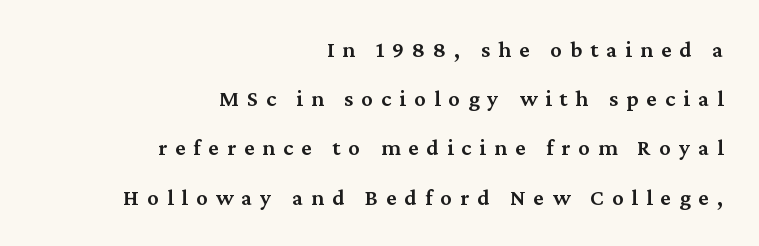
Q: Is the text bold? A: Semi-bold.
Q: Is the text italic (slanted)? A: No, it is upright.
Q: Is the text underlined? A: No.
Q: How is the paragraph aligned? A: Right-aligned.
Q: Is the spacing between letters normal or unusually wide? A: Unusually wide.
Q: Is the spacing between lines tight, normal or loose? A: Loose.
